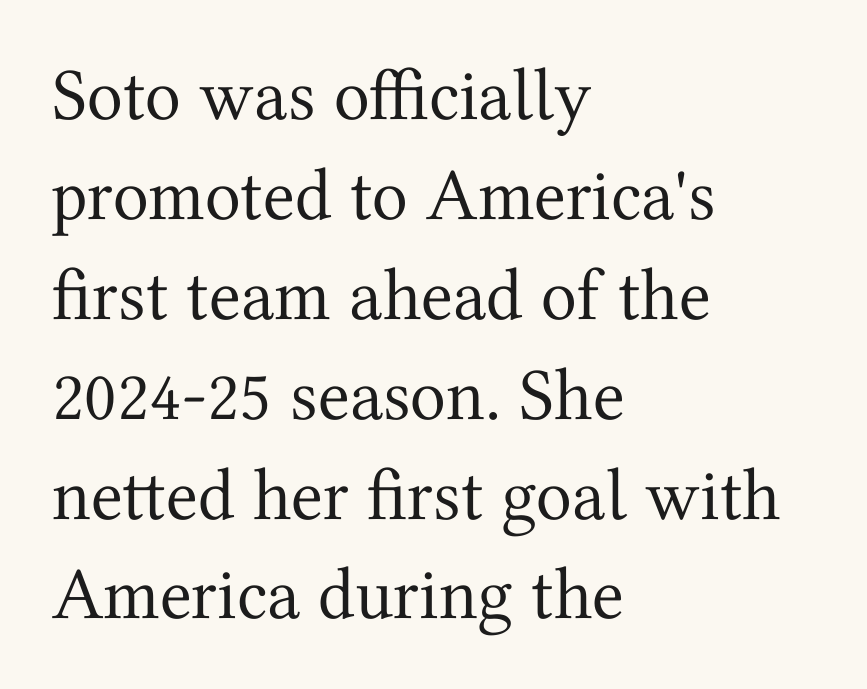
Horizontal bands of white between lines are of average thickness. Plain, unruled lines of type. The face looks like a standard text weight, possibly lighter. Italic? Not at all — the glyphs are vertical. This sample uses plain, unmodified letter spacing. The face used here is proportionally spaced, like ordinary book or web type.
